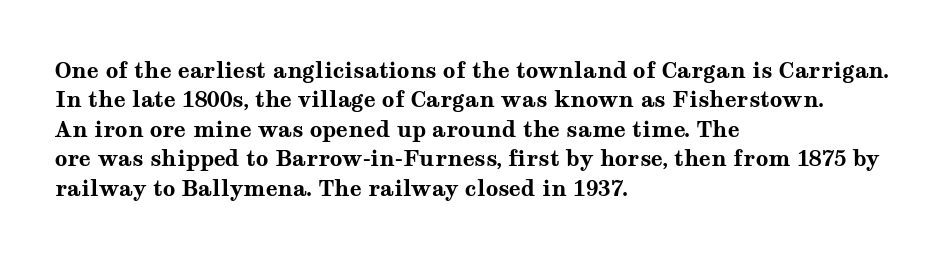
Q: Is the text bold? A: Yes.
Q: Is the text italic (slanted)? A: No, it is upright.
Q: Is the text underlined? A: No.
Q: How is the paragraph aligned? A: Left-aligned.
Q: Is the spacing between letters normal or unusually wide? A: Normal.
Q: Is the spacing between lines tight, normal or loose? A: Normal.
